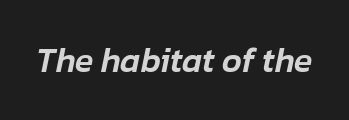
{"italic": "yes", "lean": "right", "slant_degrees": 12, "width": "normal", "stroke_contrast": "low", "x_height": "medium", "monospaced": "no", "underline": "no", "letter_spacing": "normal", "letter_spacing_em": 0.0, "glyph_px": 34}
